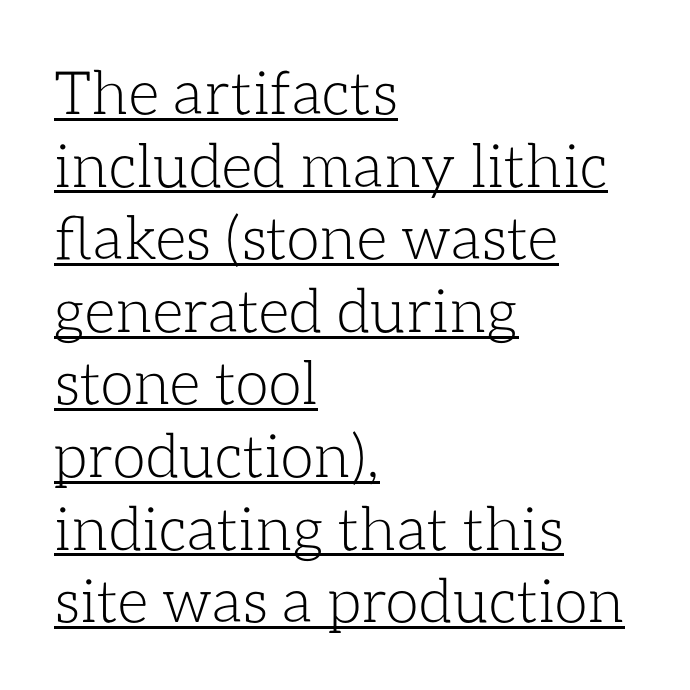
Tracking here is standard; glyphs follow each other at the usual distance. Style check: upright. The rendered words wear a rule along their underside. The lines in this sample share a left origin and differ only in where they stop. This sample has the flowing, uneven cadence of proportional lettering.
